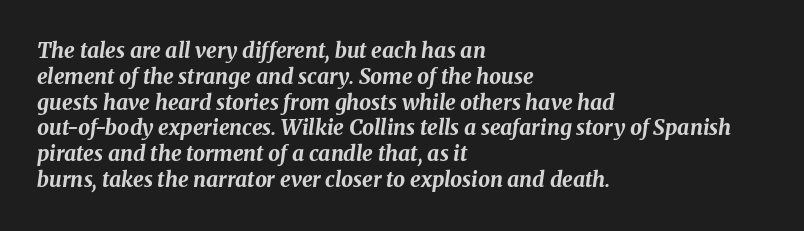
The image shows 21 px bold type, italic (leaning right); set left-aligned, line spacing 1.23x, normal letter spacing, not underlined.
